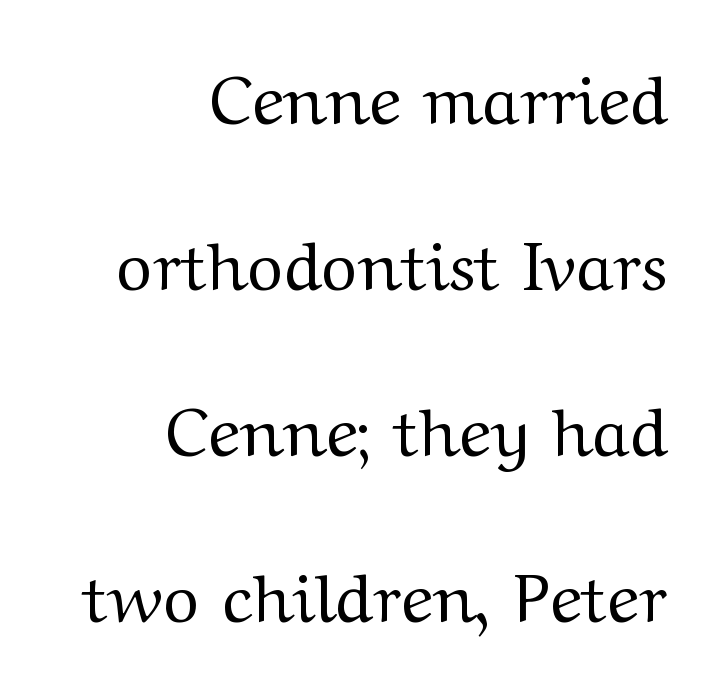
The image shows 68 px regular-weight, wide serif type, upright; set right-aligned, loose line spacing (2.44x), normal letter spacing, not underlined; medium stroke contrast and a medium x-height.
